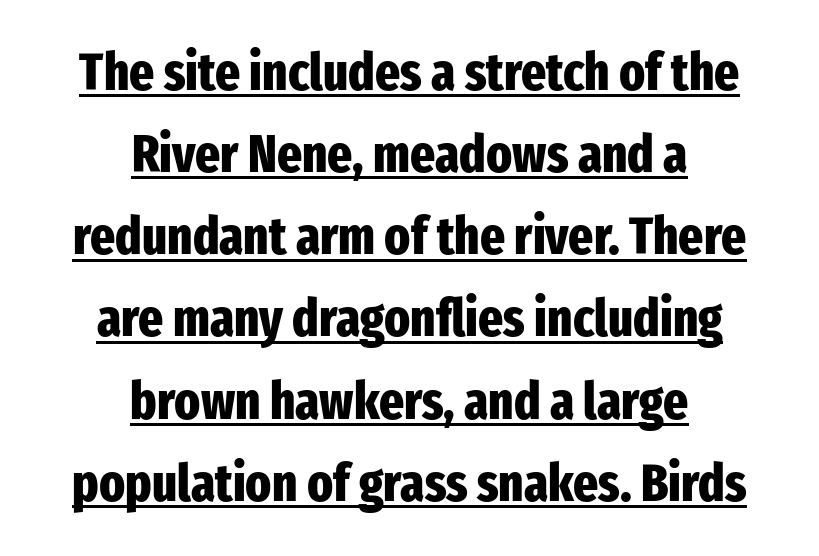
The image shows 53 px heavy, condensed sans-serif type, upright; set centered, normal line spacing (1.55x), normal letter spacing, underlined; low stroke contrast and a medium x-height.
